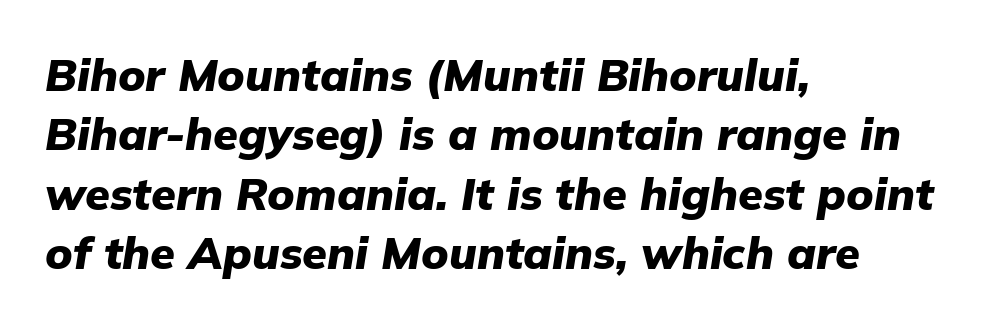
Q: Is the text bold? A: Yes.
Q: Is the text italic (slanted)? A: Yes, it leans right by about 9 degrees.
Q: Is the text underlined? A: No.
Q: How is the paragraph aligned? A: Left-aligned.
Q: Is the spacing between letters normal or unusually wide? A: Normal.
Q: Is the spacing between lines tight, normal or loose? A: Normal.
Q: Width (condensed, normal, or wide)? A: Normal.
Q: Stroke contrast? A: Low.
Q: x-height? A: Medium.
Q: Monospaced? A: No.
